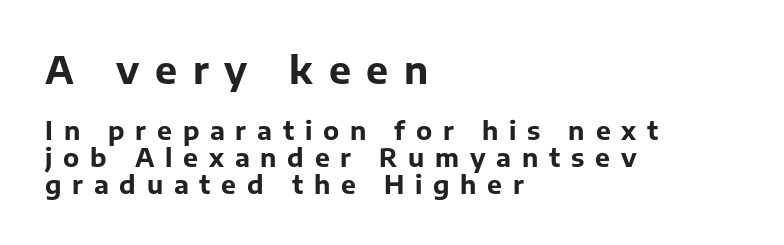
{"serif": "no", "italic": "no", "bold": "yes", "weight": "bold", "width": "normal", "stroke_contrast": "low", "x_height": "medium", "monospaced": "no", "underline": "no", "align": "left", "line_spacing": "tight", "line_spacing_ratio": 1.07, "letter_spacing": "wide", "letter_spacing_em": 0.43, "larger_block": "first", "size_ratio": 1.48, "glyph_px": 37}
